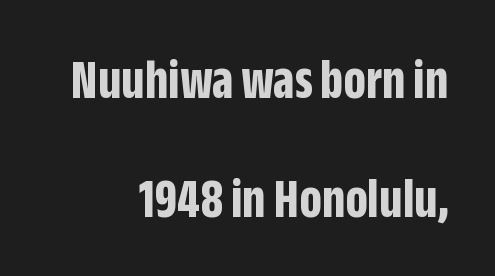
The image shows 56 px bold, condensed sans-serif type, upright; set right-aligned, loose line spacing (2.12x), normal letter spacing, not underlined; low stroke contrast and a large x-height.
